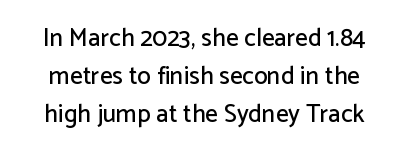
The image shows 25 px text type, upright; set normal line spacing (1.52x), normal letter spacing, not underlined.
